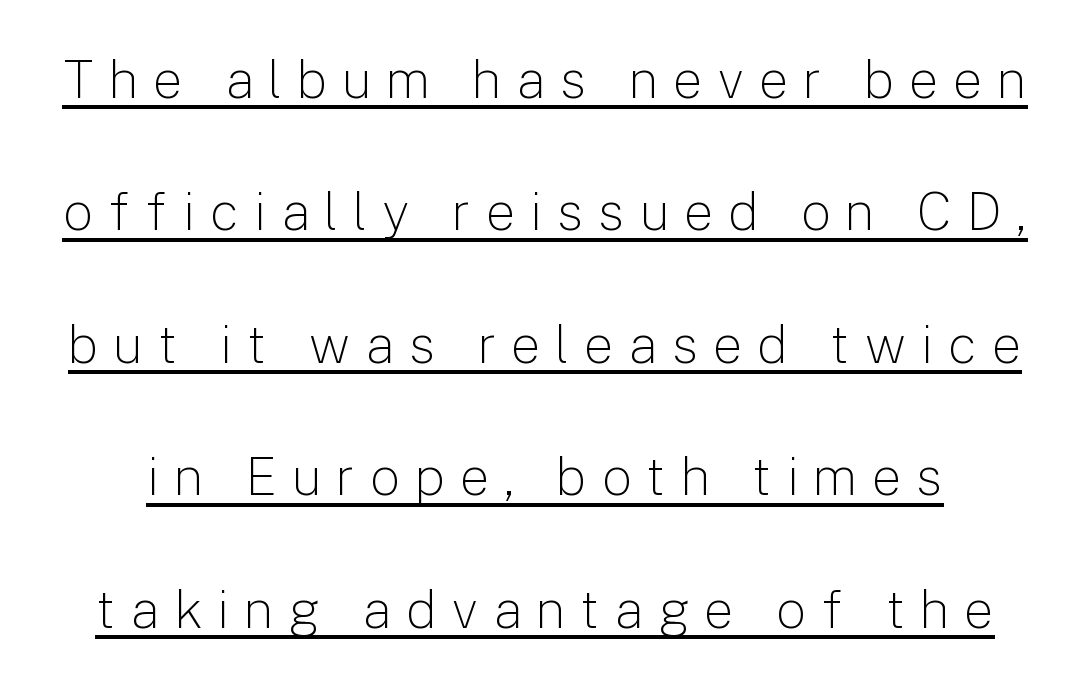
Inter-character spacing is expanded well beyond the font's built-in metrics. The font's upright variant was chosen for this text. The face used here is proportionally spaced, like ordinary book or web type. This reads as an unemphasized weight, regular at the heaviest.
